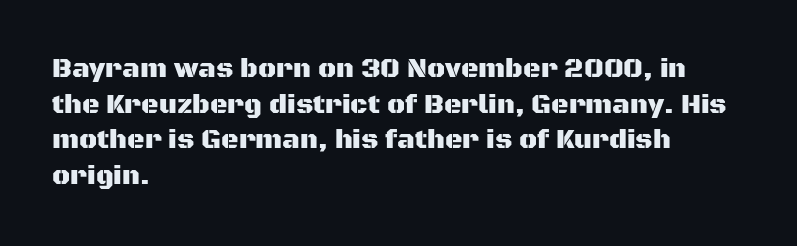
Q: Is the text italic (slanted)? A: No, it is upright.
Q: Is the text underlined? A: No.
Q: How is the paragraph aligned? A: Left-aligned.
Q: Is the spacing between letters normal or unusually wide? A: Normal.
Q: Is the spacing between lines tight, normal or loose? A: Normal.
